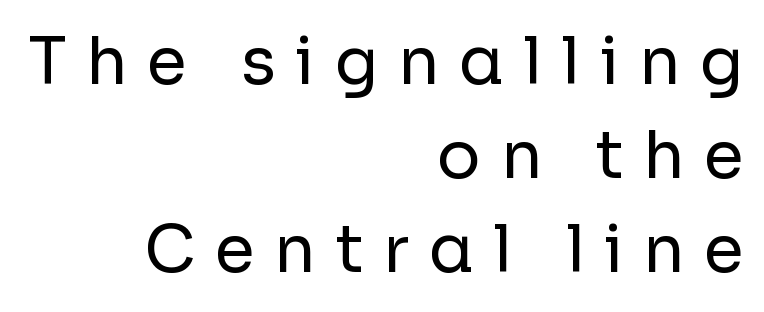
{"serif": "no", "italic": "no", "bold": "no", "weight": "regular", "width": "normal", "stroke_contrast": "low", "x_height": "medium", "monospaced": "no", "underline": "no", "align": "right", "line_spacing": "normal", "line_spacing_ratio": 1.45, "letter_spacing": "wide", "letter_spacing_em": 0.3, "glyph_px": 65}
